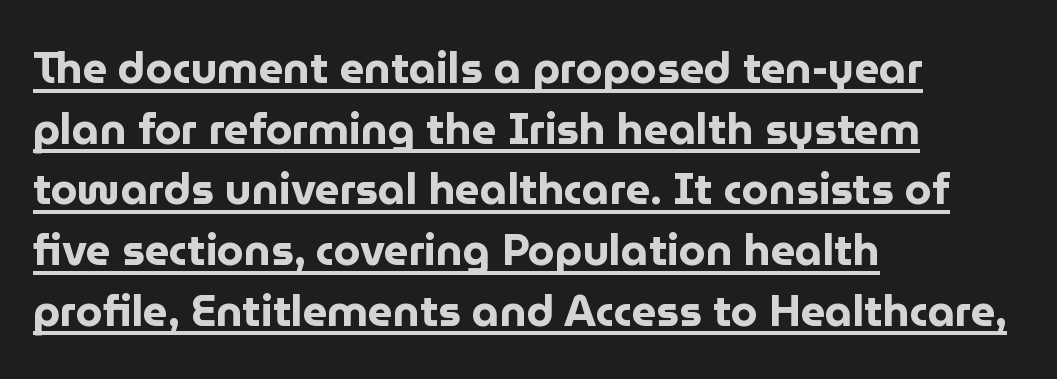
The image shows 43 px bold sans-serif type, upright; set left-aligned, normal line spacing (1.41x), normal letter spacing, underlined; low stroke contrast and a medium x-height.
